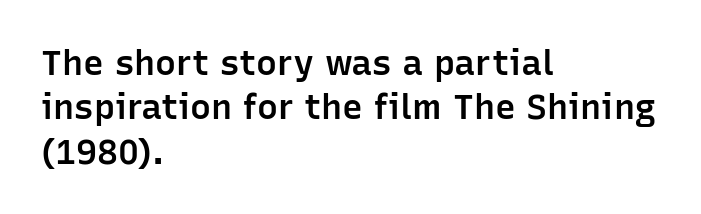
In CSS terms this would be text-align: left. The passage shown is semibold, sitting just below true bold. The typeface chosen for these lines omits serifs. Glance below the letters and you will spot only blank space.
